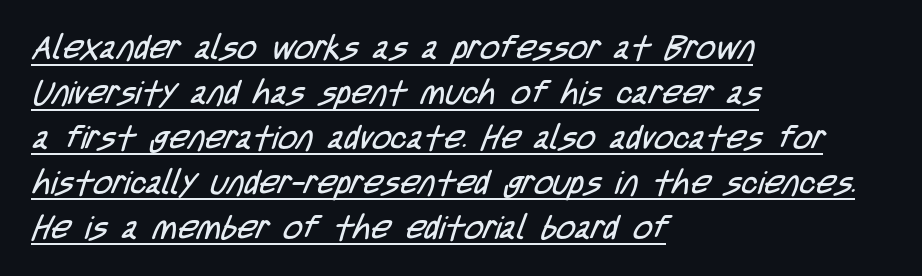
The image shows 33 px regular-weight, condensed sans-serif type; set left-aligned, normal line spacing (1.36x), normal letter spacing, underlined; low stroke contrast and a large x-height.
